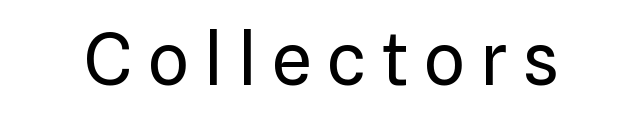
The image shows 71 px regular-weight sans-serif type, upright; set unusually wide letter spacing (+0.22 em), not underlined; low stroke contrast and a medium x-height.
